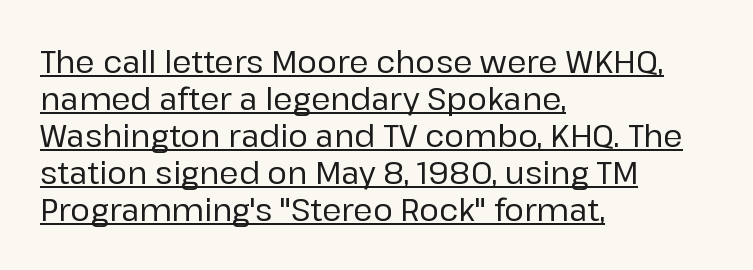
The image shows 30 px sans-serif type, upright; set left-aligned, line spacing 1.23x, normal letter spacing, underlined; low stroke contrast and a medium x-height.
